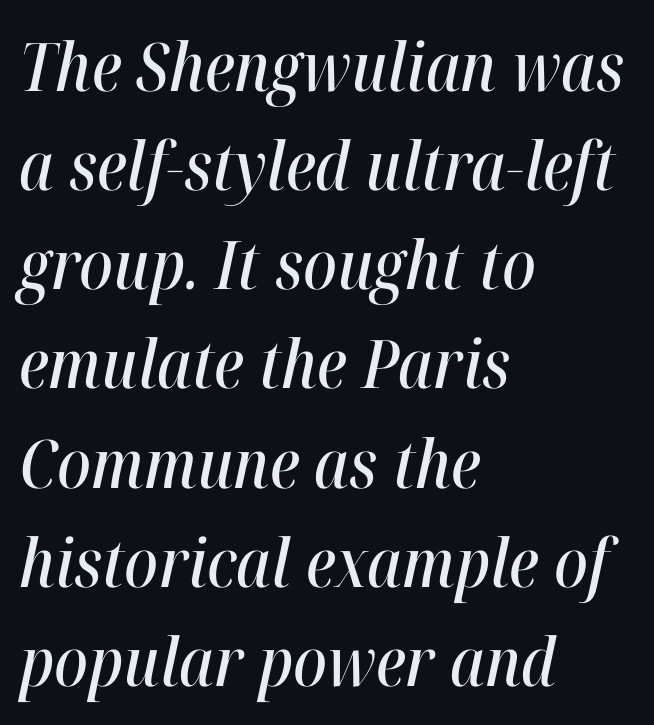
Q: Is the text italic (slanted)? A: Yes, it leans right by about 12 degrees.
Q: Is the text underlined? A: No.
Q: How is the paragraph aligned? A: Left-aligned.
Q: Is the spacing between letters normal or unusually wide? A: Normal.
Q: Is the spacing between lines tight, normal or loose? A: Normal.
Q: Width (condensed, normal, or wide)? A: Condensed.
Q: Stroke contrast? A: High.
Q: x-height? A: Medium.
Q: Monospaced? A: No.
